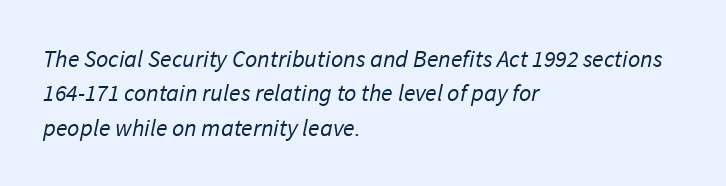
Underline: absent. These lines keep a tight, regular rhythm from letter to letter. Baseline-to-baseline distance is the conventional proportion of letter height. Which margin do the lines hug? The left one — the right edge is uneven. Bold? No — there's no thickening of the strokes.
